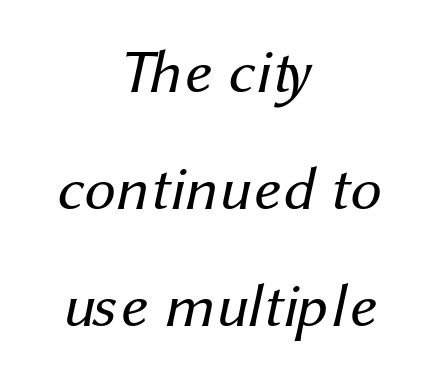
Q: Is the text bold? A: No.
Q: Is the typeface a serif or a sans-serif typeface? A: Sans-serif.
Q: Is the text underlined? A: No.
Q: How is the paragraph aligned? A: Centered.
Q: Is the spacing between letters normal or unusually wide? A: Normal.
Q: Width (condensed, normal, or wide)? A: Normal.
Q: Stroke contrast? A: Medium.
Q: x-height? A: Medium.
Q: Monospaced? A: No.
